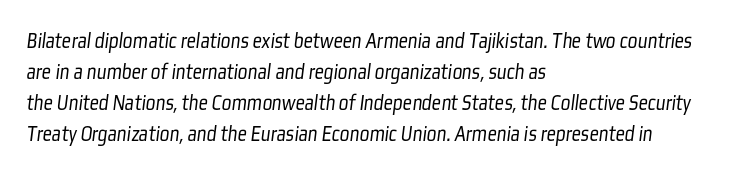
{"bold": "no", "underline": "no", "align": "left", "line_spacing": "normal", "line_spacing_ratio": 1.35, "letter_spacing": "normal", "letter_spacing_em": 0.0, "glyph_px": 23}
